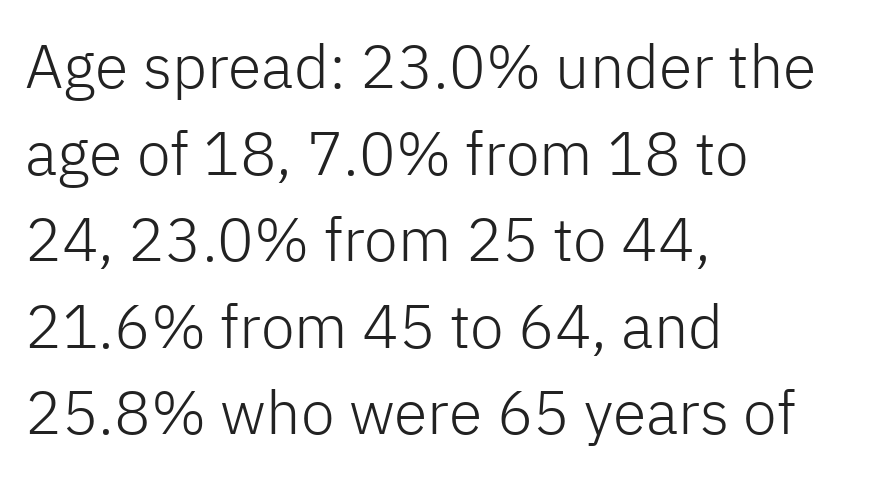
Q: Is the text bold? A: No.
Q: Is the text italic (slanted)? A: No, it is upright.
Q: Is the typeface a serif or a sans-serif typeface? A: Sans-serif.
Q: Is the text underlined? A: No.
Q: How is the paragraph aligned? A: Left-aligned.
Q: Is the spacing between letters normal or unusually wide? A: Normal.
Q: Is the spacing between lines tight, normal or loose? A: Normal.
Q: Width (condensed, normal, or wide)? A: Normal.
Q: Stroke contrast? A: Low.
Q: x-height? A: Medium.
Q: Monospaced? A: No.
